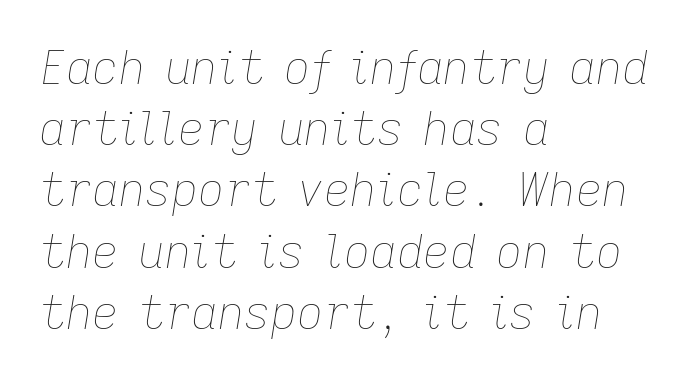
Q: Is the text bold? A: No.
Q: Is the text italic (slanted)? A: Yes, it leans right by about 9 degrees.
Q: Is the text underlined? A: No.
Q: How is the paragraph aligned? A: Left-aligned.
Q: Is the spacing between letters normal or unusually wide? A: Normal.
Q: Is the spacing between lines tight, normal or loose? A: Normal.
Q: Width (condensed, normal, or wide)? A: Normal.
Q: Stroke contrast? A: Low.
Q: x-height? A: Medium.
Q: Monospaced? A: No.
